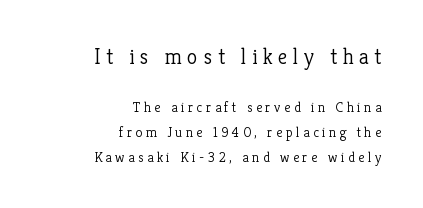
Compared with a flush-left layout, this one pins lines to the opposite, right side. Summary of weight: not heavy and not bold. Reading top to bottom, the characters get smaller at the block break. Posture: vertical.
